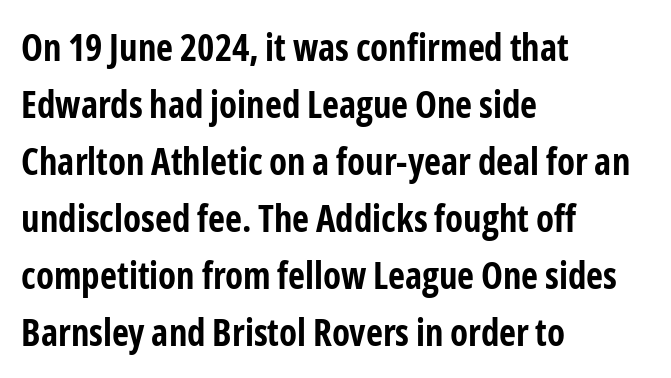
{"serif": "no", "italic": "no", "bold": "yes", "weight": "bold", "width": "condensed", "stroke_contrast": "low", "x_height": "medium", "monospaced": "no", "underline": "no", "align": "left", "line_spacing": "normal", "line_spacing_ratio": 1.54, "letter_spacing": "normal", "letter_spacing_em": 0.0, "glyph_px": 37}
